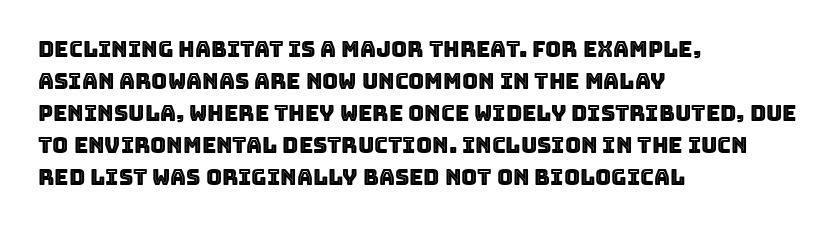
These lines were composed using upright roman letters. If you drew a ruler down the left edge, every line would touch it. In terms of leading, this rendering sits right in the middle. These lines keep a tight, regular rhythm from letter to letter. The glyphs are unaccompanied by any horizontal stroke below them.
